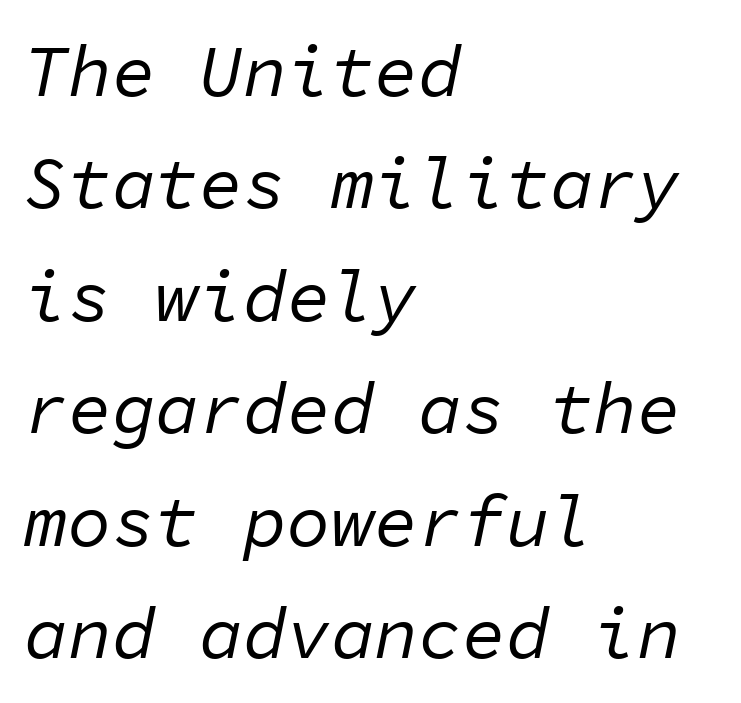
Q: Is the text bold? A: No.
Q: Is the text italic (slanted)? A: Yes, it leans right by about 11 degrees.
Q: Is the text underlined? A: No.
Q: How is the paragraph aligned? A: Left-aligned.
Q: Is the spacing between letters normal or unusually wide? A: Normal.
Q: Is the spacing between lines tight, normal or loose? A: Normal.
Q: Width (condensed, normal, or wide)? A: Normal.
Q: Stroke contrast? A: Low.
Q: x-height? A: Medium.
Q: Monospaced? A: Yes.
